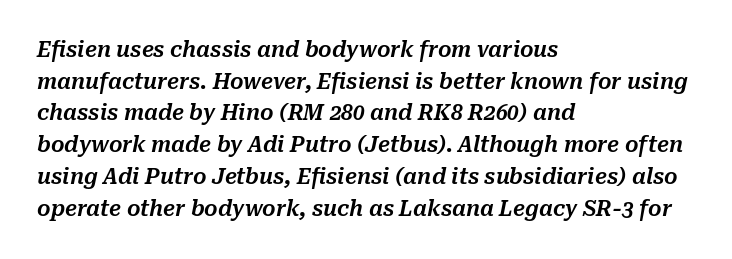
Line spacing here is normal. Only glyphs here, with clear space below each row. Compared with a centered layout, this one pins lines to the left instead. The line texture is even and compact thanks to regular tracking.
